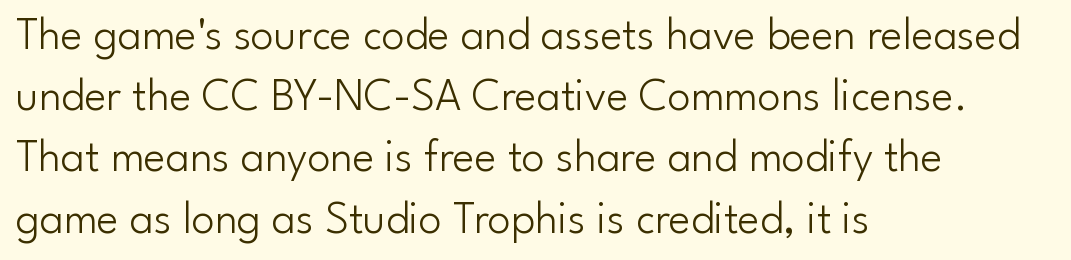
{"serif": "no", "italic": "no", "bold": "no", "weight": "light", "width": "normal", "stroke_contrast": "low", "x_height": "small", "monospaced": "no", "underline": "no", "align": "left", "line_spacing": "normal", "line_spacing_ratio": 1.33, "letter_spacing": "normal", "letter_spacing_em": 0.0, "glyph_px": 46}
